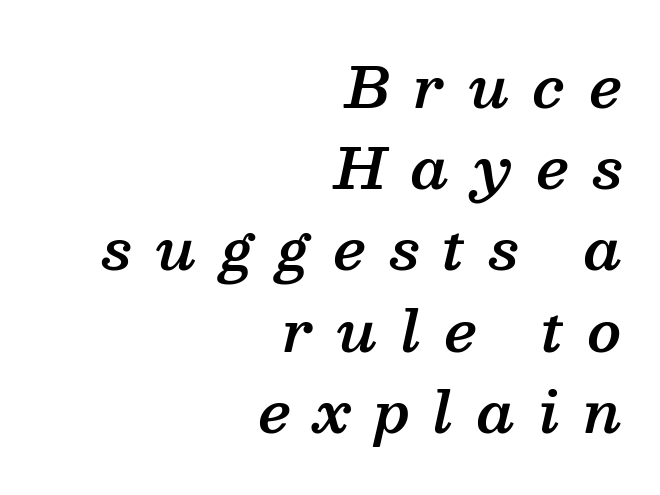
Q: Is the text bold? A: Semi-bold.
Q: Is the text italic (slanted)? A: Yes, it leans right by about 13 degrees.
Q: Is the typeface a serif or a sans-serif typeface? A: Serif.
Q: Is the text underlined? A: No.
Q: How is the paragraph aligned? A: Right-aligned.
Q: Is the spacing between letters normal or unusually wide? A: Unusually wide.
Q: Is the spacing between lines tight, normal or loose? A: Normal.
Q: Width (condensed, normal, or wide)? A: Normal.
Q: Stroke contrast? A: Medium.
Q: x-height? A: Medium.
Q: Monospaced? A: No.
